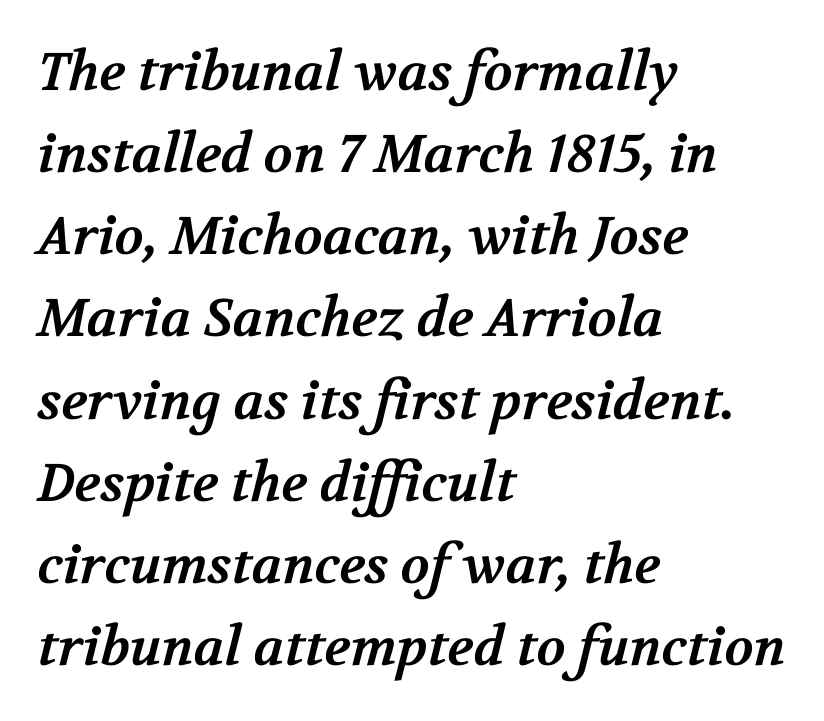
The face used here is seriffed, in the tradition of book romans. You could call the tracking neutral — neither tight nor loose. Compared with a centered layout, this one pins lines to the left instead. Normally led — the rows are evenly, conventionally spaced.
